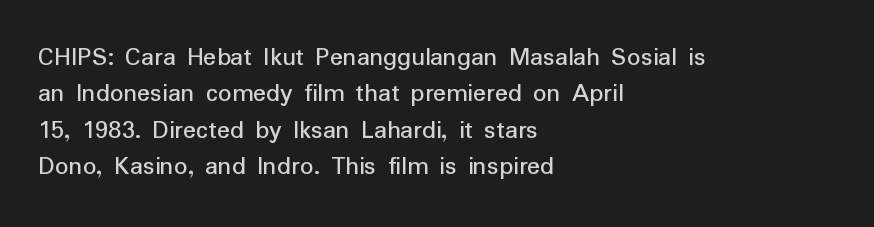
The image shows 27 px text type, upright; set left-aligned, normal line spacing (1.35x), normal letter spacing, not underlined.
